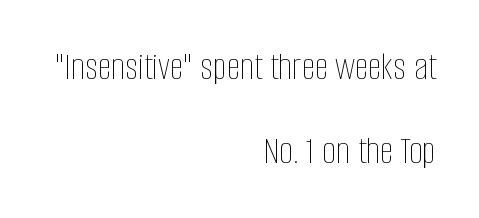
The image shows 39 px thin, condensed type, upright; set right-aligned, loose line spacing (2.15x), normal letter spacing, not underlined; low stroke contrast and a large x-height.
